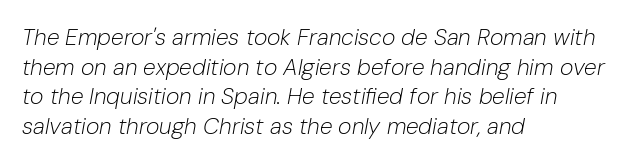
{"italic": "yes", "lean": "right", "slant_degrees": 10, "bold": "no", "underline": "no", "align": "left", "line_spacing": "normal", "line_spacing_ratio": 1.29, "letter_spacing": "normal", "letter_spacing_em": 0.0, "glyph_px": 23}
